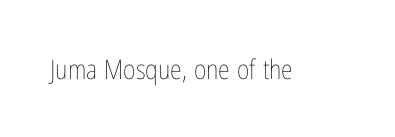
Q: Is the text bold? A: No.
Q: Is the text italic (slanted)? A: No, it is upright.
Q: Is the text underlined? A: No.
Q: Is the spacing between letters normal or unusually wide? A: Normal.
